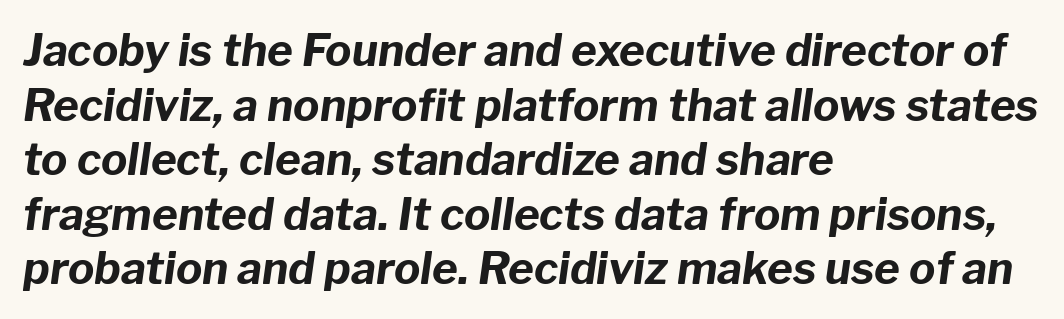
The image shows 44 px bold type, italic (leaning right); set left-aligned, line spacing 1.24x, normal letter spacing, not underlined; low stroke contrast and a medium x-height.
